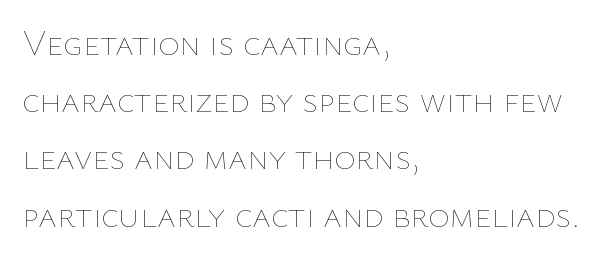
The image shows 36 px thin type, upright; set left-aligned, normal line spacing (1.59x), normal letter spacing, not underlined; low stroke contrast and a medium x-height.
